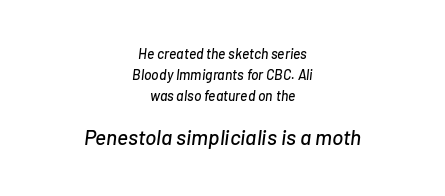
{"italic": "yes", "lean": "right", "slant_degrees": 7, "underline": "no", "align": "center", "line_spacing": "normal", "line_spacing_ratio": 1.49, "letter_spacing": "normal", "letter_spacing_em": 0.0, "larger_block": "second", "size_ratio": 1.5, "glyph_px": 21}
